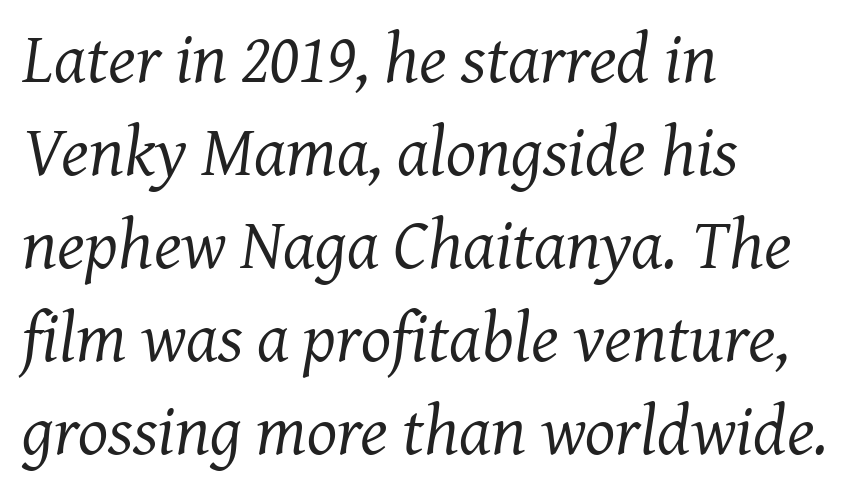
Q: Is the text bold? A: No.
Q: Is the text italic (slanted)? A: Yes, it leans right by about 7 degrees.
Q: Is the typeface a serif or a sans-serif typeface? A: Serif.
Q: Is the text underlined? A: No.
Q: How is the paragraph aligned? A: Left-aligned.
Q: Is the spacing between letters normal or unusually wide? A: Normal.
Q: Is the spacing between lines tight, normal or loose? A: Normal.
Q: Width (condensed, normal, or wide)? A: Normal.
Q: Stroke contrast? A: Medium.
Q: x-height? A: Medium.
Q: Monospaced? A: No.
